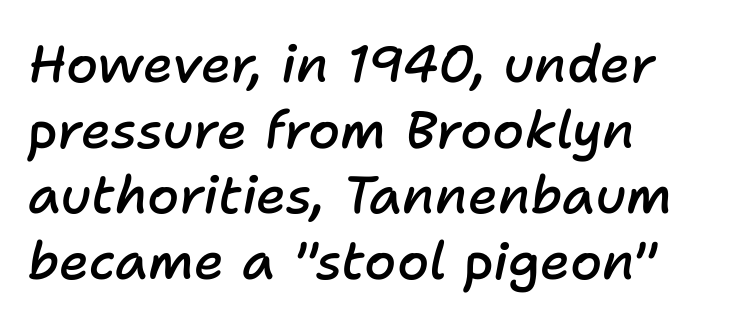
{"italic": "yes", "lean": "right", "slant_degrees": 11, "bold": "semi", "weight": "semibold", "width": "normal", "stroke_contrast": "low", "x_height": "medium", "monospaced": "no", "underline": "no", "align": "left", "line_spacing": "normal", "line_spacing_ratio": 1.26, "letter_spacing": "normal", "letter_spacing_em": 0.0, "glyph_px": 52}
